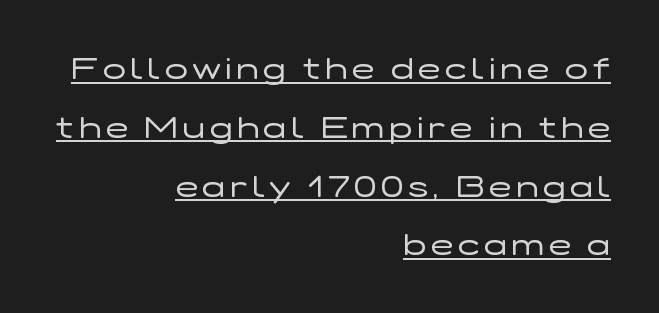
Q: Is the text bold? A: No.
Q: Is the text italic (slanted)? A: No, it is upright.
Q: Is the typeface a serif or a sans-serif typeface? A: Sans-serif.
Q: Is the text underlined? A: Yes.
Q: How is the paragraph aligned? A: Right-aligned.
Q: Is the spacing between lines tight, normal or loose? A: Loose.
Q: Width (condensed, normal, or wide)? A: Wide.
Q: Stroke contrast? A: Low.
Q: x-height? A: Medium.
Q: Monospaced? A: No.
